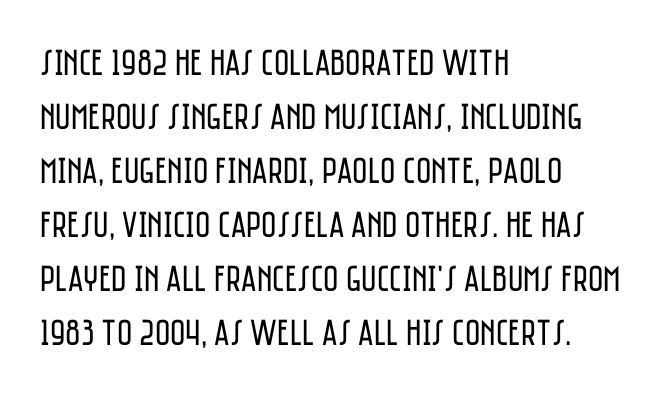
The rendering uses natural spacing where letterforms have individual widths. Lines of text with bare space underneath. The lines are quadded left. The passage shown stacks its lines at a standard gap. You can tell from the bare stems that sans-serif type was used. Default kerning and tracking; the words read as compact shapes.
